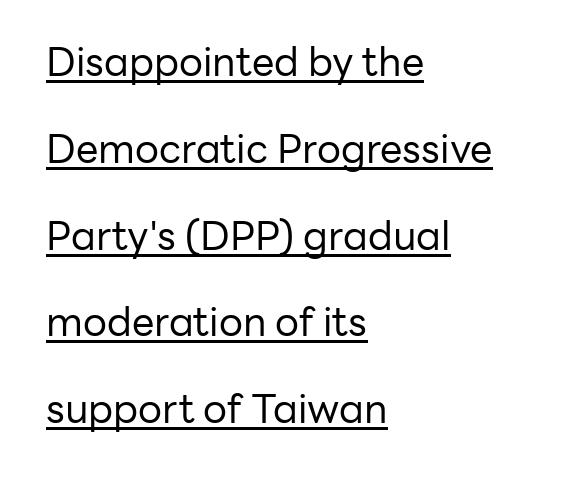
The image shows 40 px regular-weight sans-serif type, upright; set left-aligned, loose line spacing (2.17x), normal letter spacing, underlined; low stroke contrast and a medium x-height.
